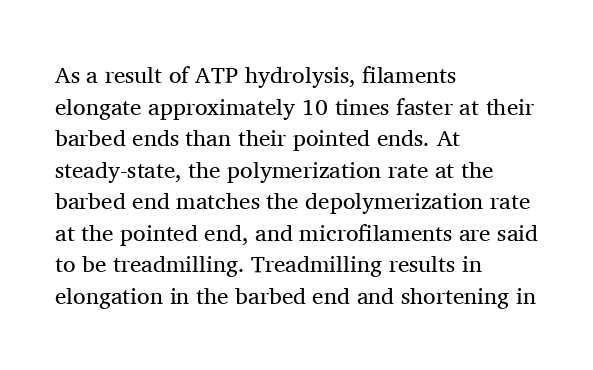
The image shows 23 px text type, upright; set left-aligned, normal line spacing (1.37x), normal letter spacing, not underlined.
